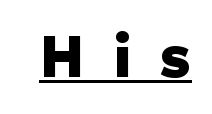
On the weight axis this lands at bold, roughly 700. Underline: present. The specimen reads as upright at a glance. To sum up the face: it is a sans, with no serifs. Spacing verdict: proportional, widths tailored to each character. The letterforms stand isolated, each surrounded by extra space.
